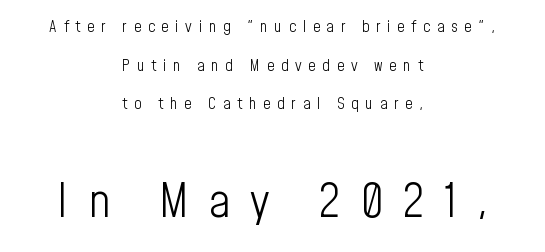
The weight tops out at a normal text grade. This block would shrink considerably if given ordinary leading; it's expanded now. Here the glyphs are tracked loosely, breaking word shapes into spaced letters. The designer gave the closing block more size than the opening block. Font category for this specimen: sans-serif.
